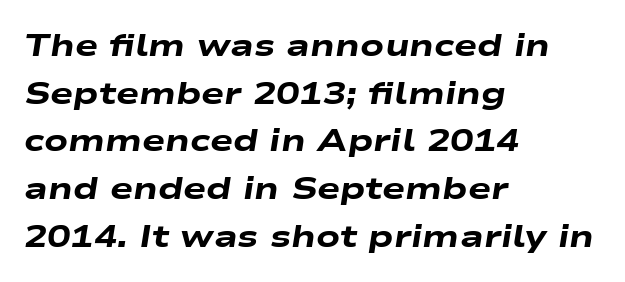
The image shows 31 px heavy, wide type, italic (leaning right); set left-aligned, normal line spacing (1.54x), normal letter spacing, not underlined; low stroke contrast and a medium x-height.
